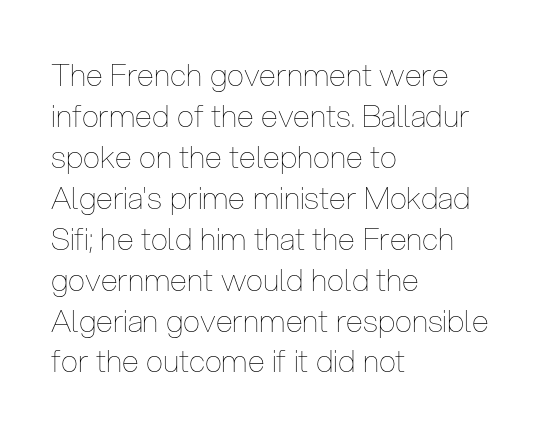
The image shows 31 px thin, condensed type, upright; set left-aligned, normal line spacing (1.32x), normal letter spacing, not underlined; low stroke contrast and a medium x-height.
